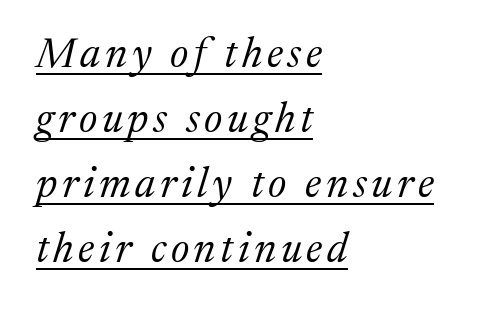
Q: Is the text bold? A: No.
Q: Is the text italic (slanted)? A: Yes, it leans right by about 17 degrees.
Q: Is the typeface a serif or a sans-serif typeface? A: Serif.
Q: Is the text underlined? A: Yes.
Q: How is the paragraph aligned? A: Left-aligned.
Q: Is the spacing between lines tight, normal or loose? A: Normal.
Q: Width (condensed, normal, or wide)? A: Normal.
Q: Stroke contrast? A: Medium.
Q: x-height? A: Medium.
Q: Monospaced? A: No.
